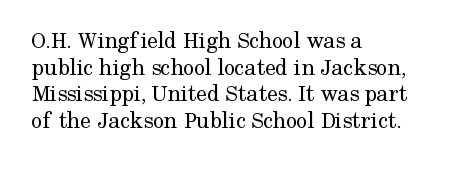
The space beneath each line is pristine and unruled. In CSS terms this would be text-align: left. Students, note that the glyphs here touch the page at normal intervals. In terms of leading, this rendering errs on the cramped side. Ink coverage per letter is moderate at most.
